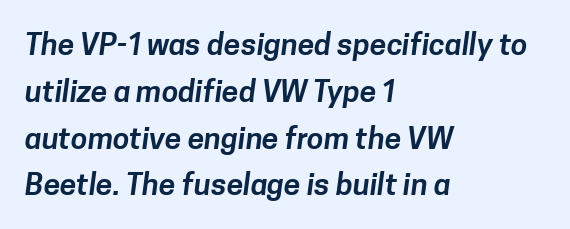
The image shows 30 px sans-serif type; set left-aligned, normal line spacing (1.56x), normal letter spacing, not underlined; low stroke contrast and a medium x-height.
